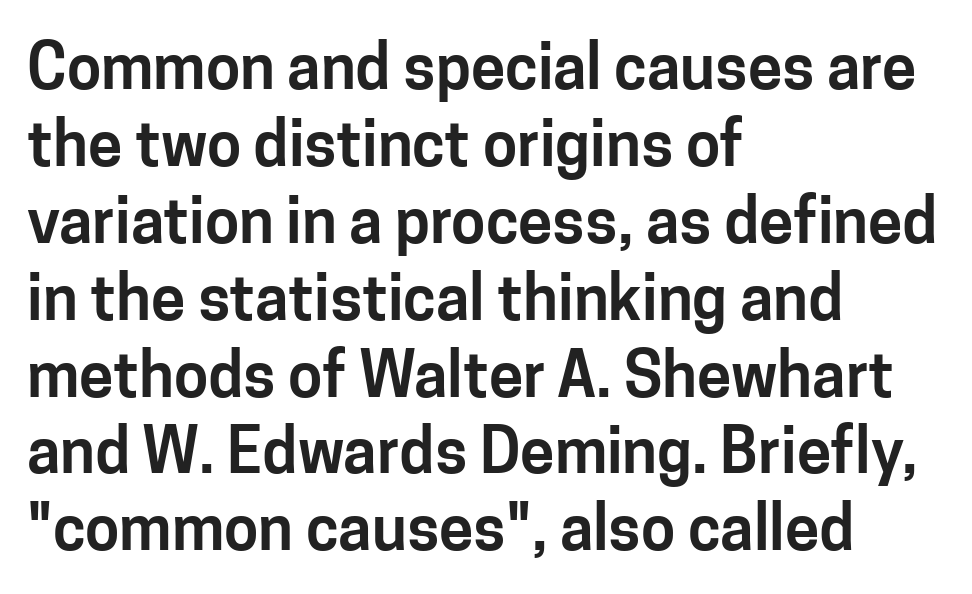
{"serif": "no", "italic": "no", "width": "normal", "stroke_contrast": "low", "x_height": "medium", "monospaced": "no", "underline": "no", "align": "left", "line_spacing_ratio": 1.24, "letter_spacing": "normal", "letter_spacing_em": 0.0, "glyph_px": 62}
